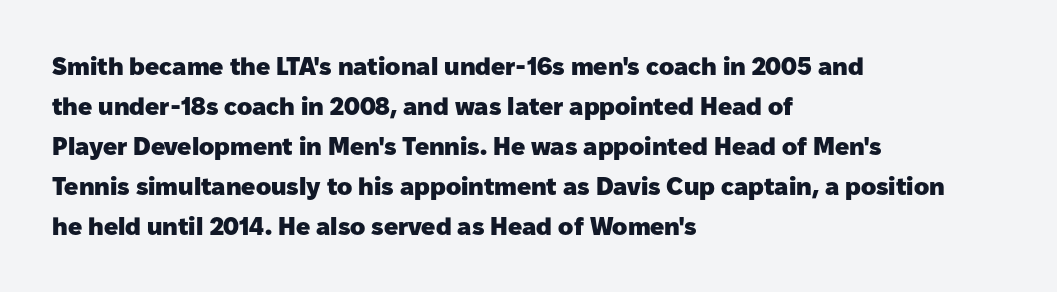
Tracking value appears to be zero — textbook default spacing. The text block is weighted toward the left margin, trailing off unevenly rightward. Posture: straight, roman, zero tilt. Regarding leading, the lines here are spaced in the standard way. Honestly, there is no underline to notice here at all. Thick stems and heavy bowls — unmistakably bold.
